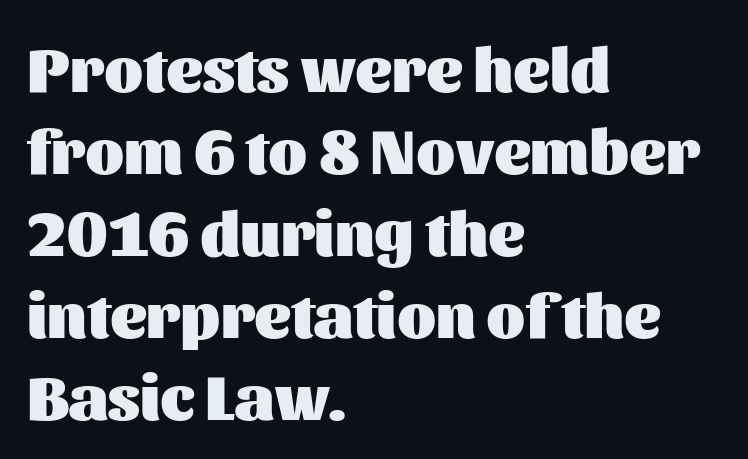
Q: Is the text bold? A: Yes.
Q: Is the text italic (slanted)? A: No, it is upright.
Q: Is the typeface a serif or a sans-serif typeface? A: Sans-serif.
Q: Is the text underlined? A: No.
Q: How is the paragraph aligned? A: Left-aligned.
Q: Is the spacing between letters normal or unusually wide? A: Normal.
Q: Is the spacing between lines tight, normal or loose? A: Normal.
Q: Width (condensed, normal, or wide)? A: Normal.
Q: Stroke contrast? A: Medium.
Q: x-height? A: Medium.
Q: Monospaced? A: No.
